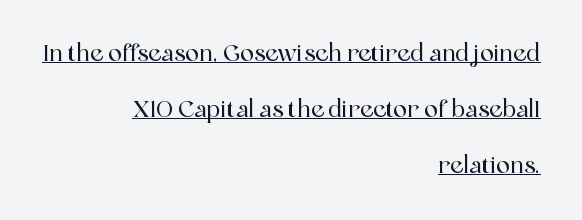
This is roman type, the default non-slanted kind. The lines in this sample share a right terminus and differ only in where they begin. Summary of vertical rhythm: relaxed, with wide interline spacing. A typographer would call this underscored text. Inter-character spacing is left at the font's built-in metrics.
